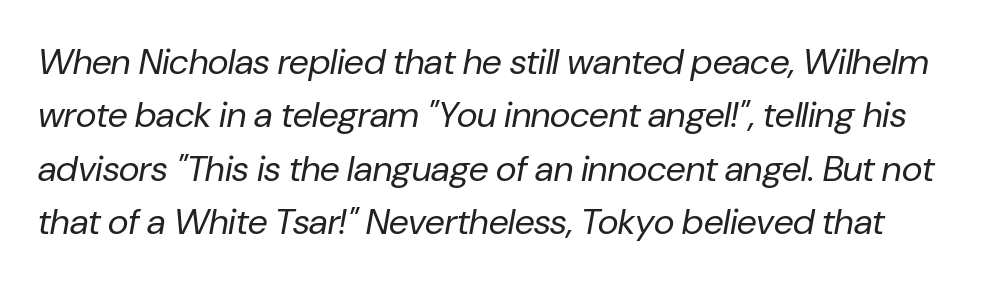
The image shows 36 px regular-weight type, italic (leaning right); set normal line spacing (1.48x), normal letter spacing, not underlined; low stroke contrast and a medium x-height.
